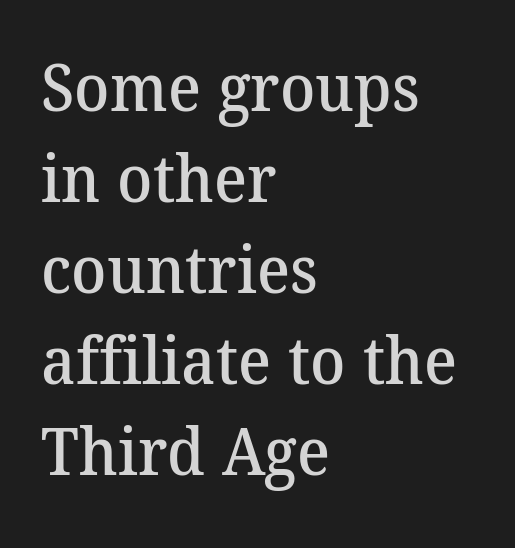
A typesetter would call this proportional, since set widths differ per character. A typesetter would call this leading conventional body-copy spacing. The zone under the glyphs is completely vacant. One-word summary of the alignment: left. The face used here is a semibold: visibly heavier than regular, lighter than bold. These lines keep a tight, regular rhythm from letter to letter.
